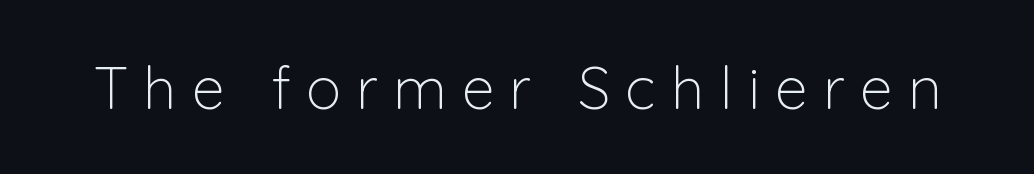
The image shows 59 px light sans-serif type, upright; set unusually wide letter spacing (+0.26 em), not underlined; low stroke contrast and a medium x-height.
